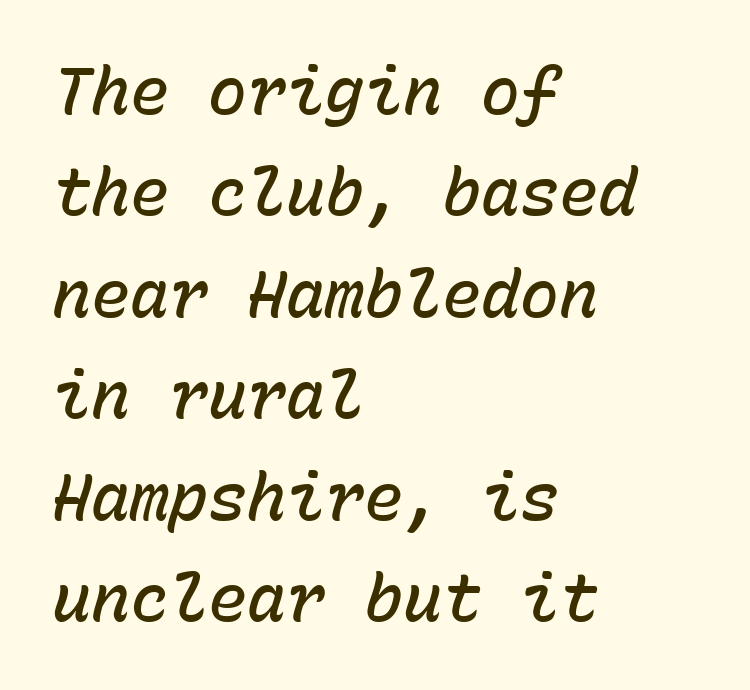
The image shows 65 px semibold type, italic (leaning right), monospaced; set left-aligned, normal line spacing (1.56x), normal letter spacing, not underlined; low stroke contrast and a medium x-height.
